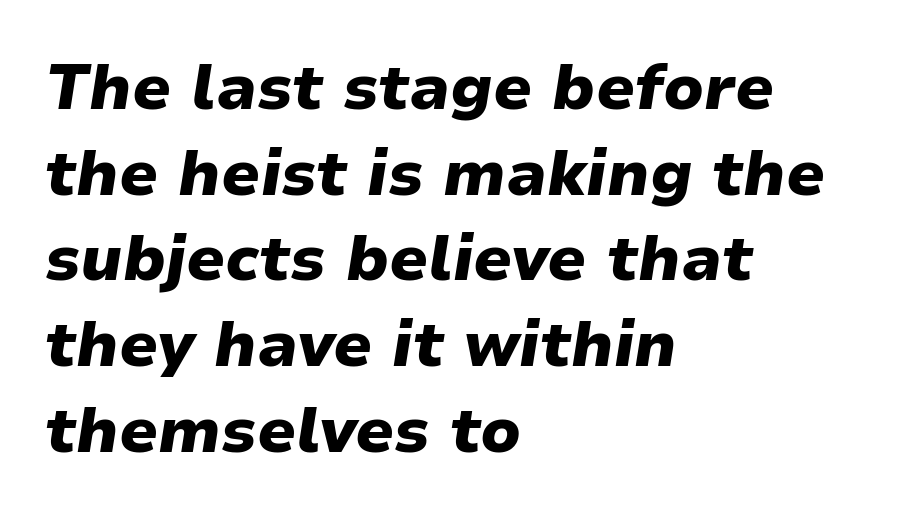
Q: Is the text bold? A: Yes.
Q: Is the text italic (slanted)? A: Yes, it leans right by about 9 degrees.
Q: Is the text underlined? A: No.
Q: How is the paragraph aligned? A: Left-aligned.
Q: Is the spacing between letters normal or unusually wide? A: Normal.
Q: Is the spacing between lines tight, normal or loose? A: Normal.
Q: Width (condensed, normal, or wide)? A: Normal.
Q: Stroke contrast? A: Low.
Q: x-height? A: Medium.
Q: Monospaced? A: No.
